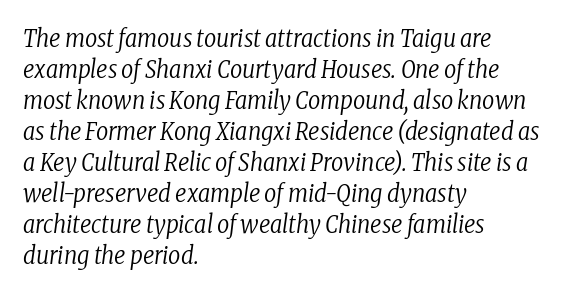
{"italic": "yes", "lean": "right", "slant_degrees": 8, "bold": "no", "underline": "no", "align": "left", "line_spacing": "normal", "line_spacing_ratio": 1.29, "letter_spacing": "normal", "letter_spacing_em": 0.0, "glyph_px": 24}
